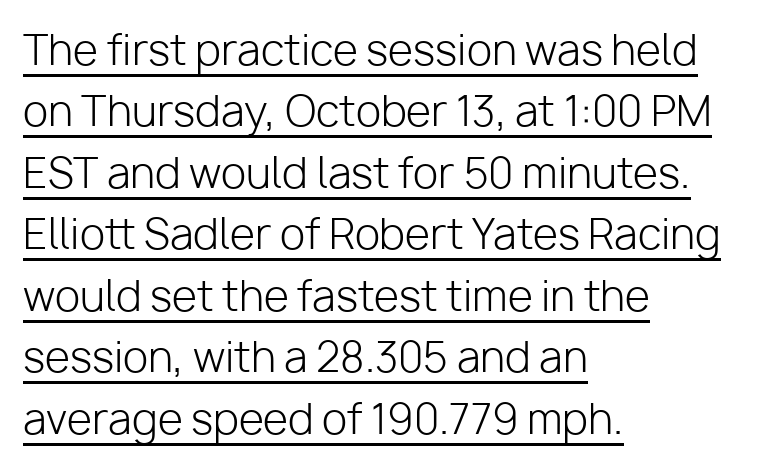
The passage is arranged the way most books set body copy — flush left. Stroke terminals: plain, sans-serif. The passage shown is typed in a proportional face where columns would drift. Nobody touched the tracking dial on this one. Notice how a bar underscores the lettering throughout.
